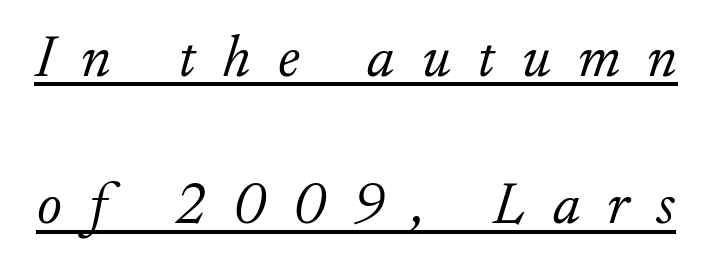
The image shows 59 px light serif type, italic (leaning right); set loose line spacing (2.5x), unusually wide letter spacing (+0.46 em), underlined; low stroke contrast and a small x-height.
